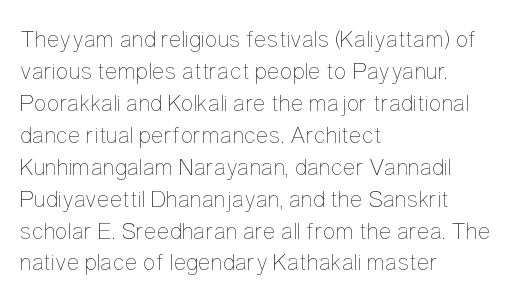
{"italic": "no", "bold": "no", "underline": "no", "align": "left", "line_spacing": "normal", "line_spacing_ratio": 1.33, "letter_spacing": "normal", "letter_spacing_em": 0.0, "glyph_px": 24}
